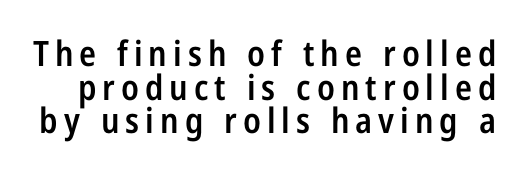
Each letter's strokes conclude bluntly, with no projecting serifs. A clean baseline with only descenders dipping below it. Compared with typical paragraphs, the rows here are closer together. Posture: straight, roman, zero tilt. This sample has the flowing, uneven cadence of proportional lettering. This is moderately heavy type, rendered in semibold.
